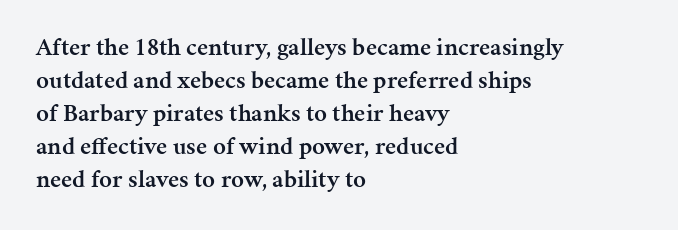
The image shows 25 px text type, upright; set left-aligned, normal line spacing (1.32x), normal letter spacing, not underlined.
